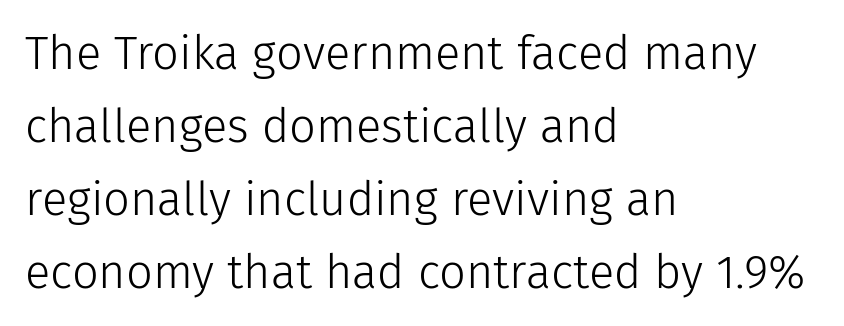
{"serif": "no", "italic": "no", "bold": "no", "weight": "light", "width": "normal", "stroke_contrast": "low", "x_height": "medium", "monospaced": "no", "underline": "no", "align": "left", "line_spacing": "normal", "line_spacing_ratio": 1.55, "letter_spacing": "normal", "letter_spacing_em": 0.0, "glyph_px": 47}
